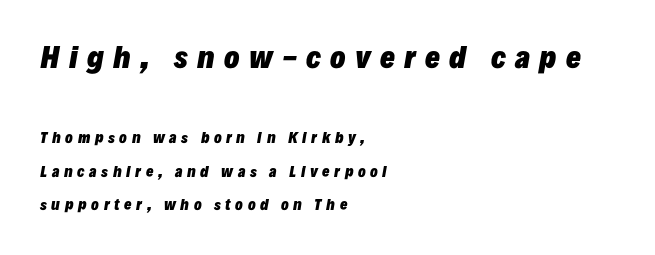
The image shows 28 px heavy type, italic (leaning right); set left-aligned, loose line spacing (2.39x), unusually wide letter spacing (+0.33 em), not underlined; the first (top) block is 2.0x larger; low stroke contrast and a medium x-height.
